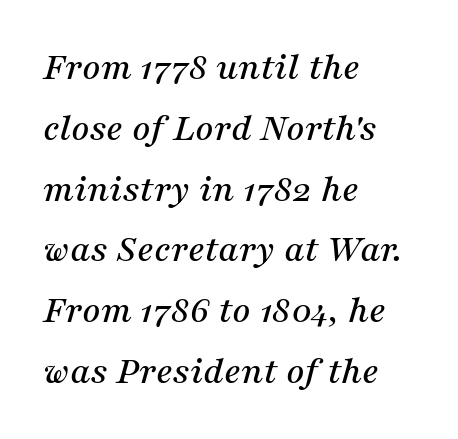
The axis of the letterforms is tilted away from vertical. Successive baselines arrive at the customary interval. Unlike a clean sans, this face finishes its strokes with serifs. You could not count columns in this text — the font is proportionally spaced. A typesetter would call this zero additional tracking.
